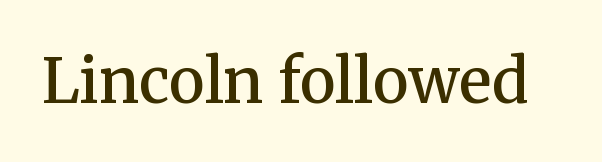
The image shows 61 px semibold serif type, upright; set normal letter spacing, not underlined; medium stroke contrast and a medium x-height.
